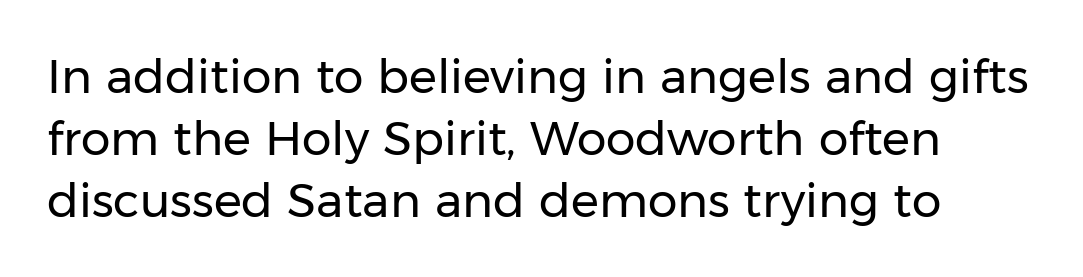
The image shows 47 px regular-weight sans-serif type, upright; set normal line spacing (1.32x), normal letter spacing, not underlined; low stroke contrast and a medium x-height.
